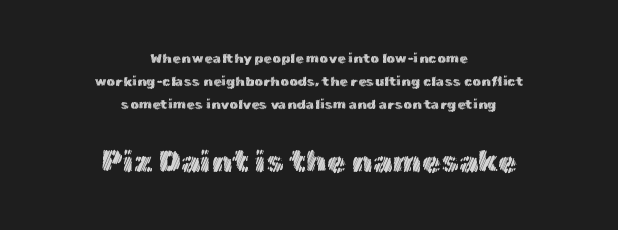
Honestly, the letter spacing is just normal — you wouldn't notice it. This sample is center-justified, so both line endings float freely. Type without underlining. Note: smaller setting up top, larger setting below.
